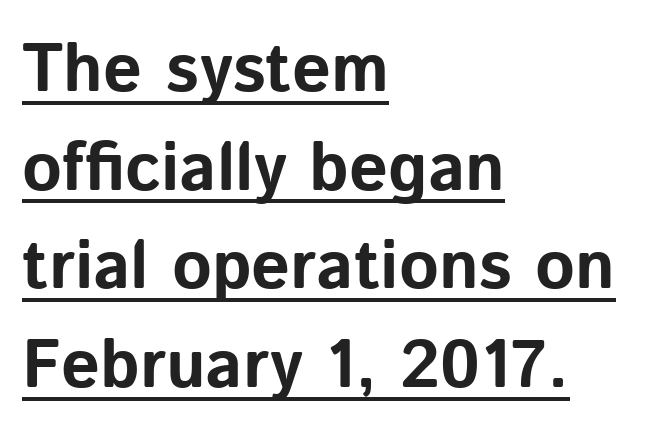
{"serif": "no", "italic": "no", "bold": "yes", "weight": "bold", "width": "normal", "stroke_contrast": "low", "x_height": "medium", "monospaced": "no", "underline": "yes", "align": "left", "line_spacing": "normal", "line_spacing_ratio": 1.45, "letter_spacing": "normal", "letter_spacing_em": 0.0, "glyph_px": 68}
